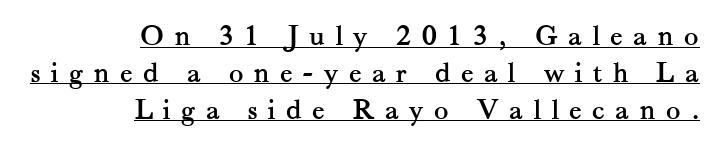
{"serif": "yes", "italic": "no", "width": "normal", "stroke_contrast": "medium", "x_height": "small", "monospaced": "no", "underline": "yes", "align": "right", "line_spacing_ratio": 1.23, "letter_spacing": "wide", "letter_spacing_em": 0.35, "glyph_px": 30}
